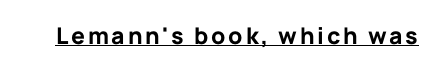
{"italic": "no", "bold": "yes", "underline": "yes", "glyph_px": 23}
